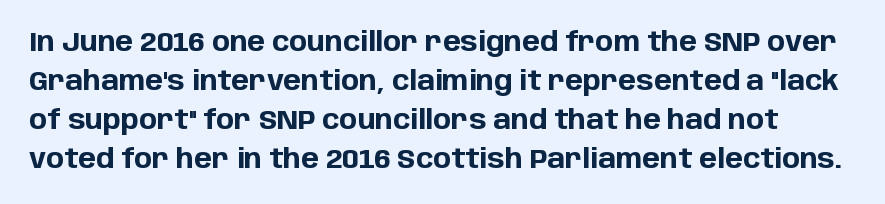
{"italic": "no", "bold": "yes", "underline": "no", "line_spacing": "normal", "line_spacing_ratio": 1.44, "letter_spacing": "normal", "letter_spacing_em": 0.0, "glyph_px": 27}
